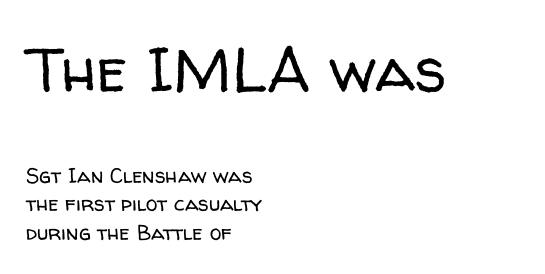
{"serif": "no", "italic": "no", "bold": "no", "weight": "regular", "width": "normal", "stroke_contrast": "low", "x_height": "medium", "monospaced": "no", "underline": "no", "align": "left", "line_spacing": "normal", "line_spacing_ratio": 1.36, "letter_spacing": "normal", "letter_spacing_em": 0.0, "larger_block": "first", "size_ratio": 2.95, "glyph_px": 62}
